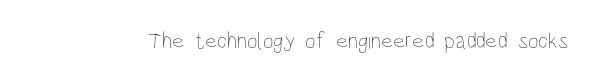
{"italic": "no", "bold": "no", "underline": "no", "letter_spacing": "normal", "letter_spacing_em": 0.0, "glyph_px": 23}
